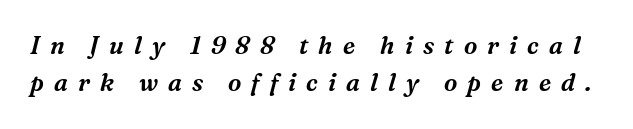
Check under the words: just untouched page. Students, note that the glyphs here are deliberately spaced far apart. Leading: standard. If you drew a line through each stem, it would be angled.
